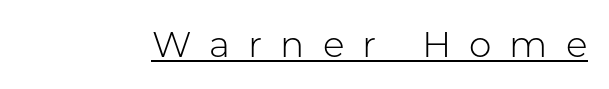
Tracking value appears strongly positive — letters spread wide. Stem width sits at or under what a default text font uses. The letters stand upright; this is a roman face. Does a line run under the words? Yes, clearly.
